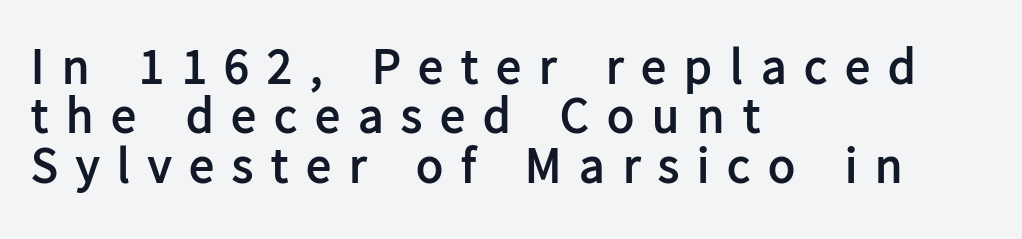
To sum up the face: it is a sans, with no serifs. These lines are rendered in a variable-pitch font. The setting favours the left margin, as ordinary paragraphs usually do. Glyph-to-glyph distance is far greater than everyday printed text. Notice how thick the strokes are: this is what a full bold looks like.
